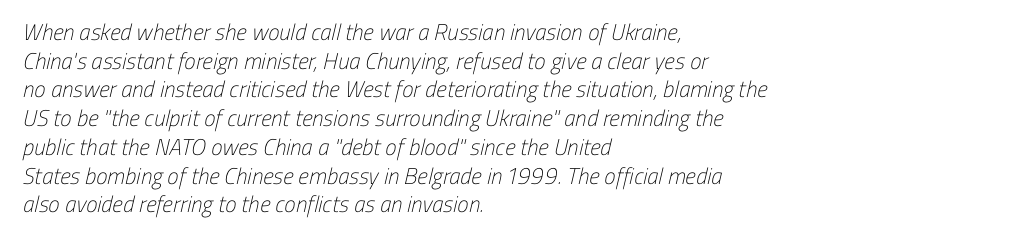
The image shows 23 px text type; set left-aligned, normal line spacing (1.25x), normal letter spacing, not underlined.
